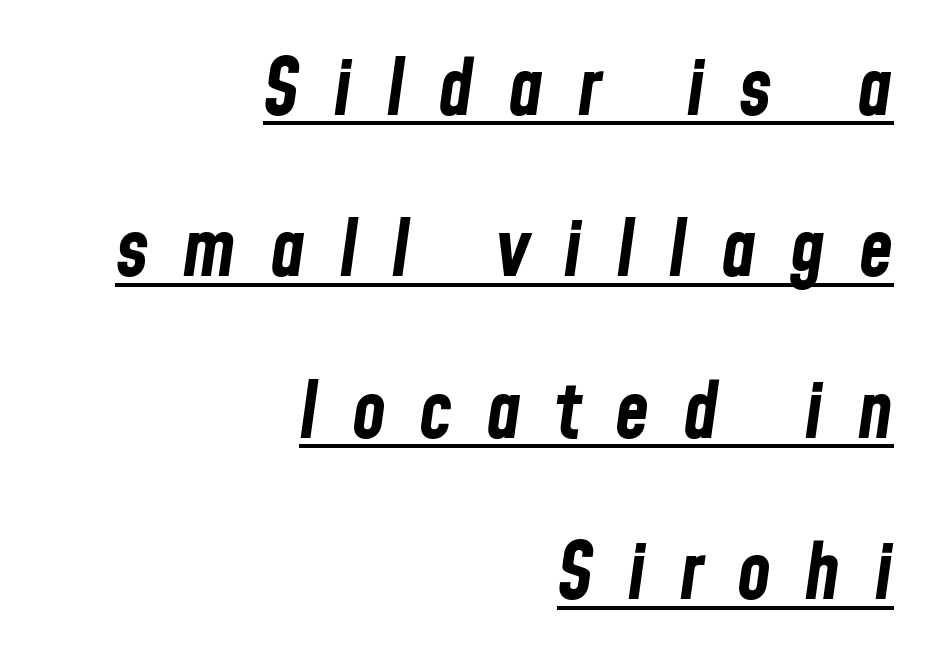
Q: Is the text bold? A: Yes.
Q: Is the text italic (slanted)? A: Yes, it leans right by about 8 degrees.
Q: Is the text underlined? A: Yes.
Q: How is the paragraph aligned? A: Right-aligned.
Q: Is the spacing between letters normal or unusually wide? A: Unusually wide.
Q: Is the spacing between lines tight, normal or loose? A: Loose.
Q: Width (condensed, normal, or wide)? A: Condensed.
Q: Stroke contrast? A: Low.
Q: x-height? A: Medium.
Q: Monospaced? A: No.
